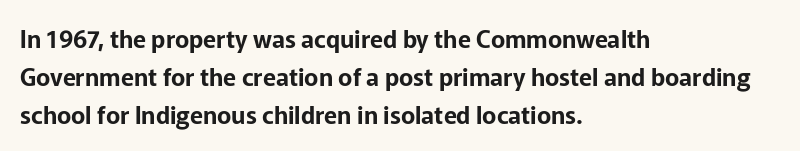
The specimen omits any rule beneath the text block's lines. Alignment: flush left. Italic? Not at all — the glyphs are vertical. The lines sit at an ordinary, default distance from one another. You could call the tracking neutral — neither tight nor loose.
